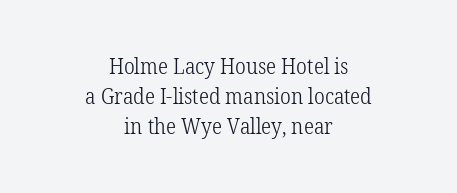
Q: Is the text bold? A: No.
Q: Is the text italic (slanted)? A: No, it is upright.
Q: Is the text underlined? A: No.
Q: How is the paragraph aligned? A: Centered.
Q: Is the spacing between letters normal or unusually wide? A: Normal.
Q: Is the spacing between lines tight, normal or loose? A: Normal.
